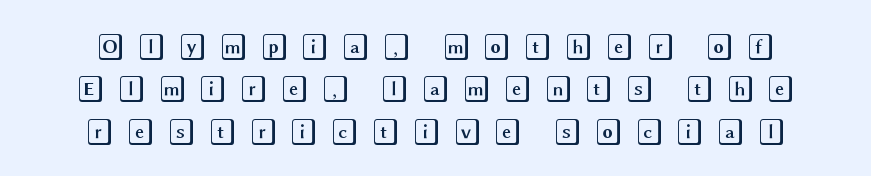
Words float on clear page, feet unadorned. This sample uses expanded letter spacing, leaving extra air between glyphs. A normal amount of white space separates one row of letters from the next. The letters stand upright; this is a roman face.
